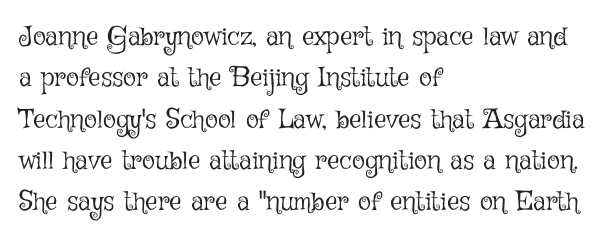
{"italic": "no", "bold": "no", "underline": "no", "align": "left", "line_spacing": "normal", "line_spacing_ratio": 1.53, "letter_spacing": "normal", "letter_spacing_em": 0.0, "glyph_px": 27}
